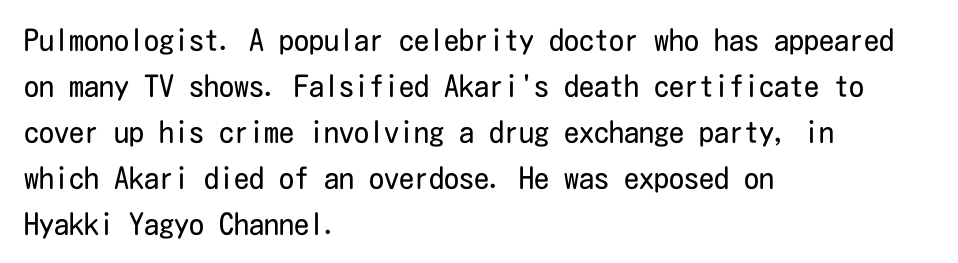
Q: Is the text bold? A: No.
Q: Is the text italic (slanted)? A: No, it is upright.
Q: Is the typeface a serif or a sans-serif typeface? A: Sans-serif.
Q: Is the text underlined? A: No.
Q: How is the paragraph aligned? A: Left-aligned.
Q: Is the spacing between letters normal or unusually wide? A: Normal.
Q: Is the spacing between lines tight, normal or loose? A: Normal.
Q: Width (condensed, normal, or wide)? A: Condensed.
Q: Stroke contrast? A: Low.
Q: x-height? A: Medium.
